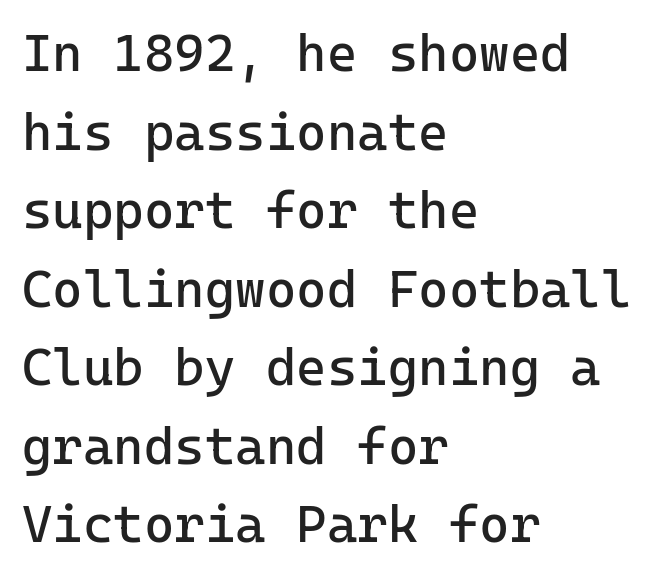
{"serif": "no", "italic": "no", "bold": "no", "weight": "regular", "width": "normal", "stroke_contrast": "low", "x_height": "medium", "underline": "no", "align": "left", "line_spacing": "normal", "line_spacing_ratio": 1.51, "letter_spacing": "normal", "letter_spacing_em": 0.0, "glyph_px": 52}
